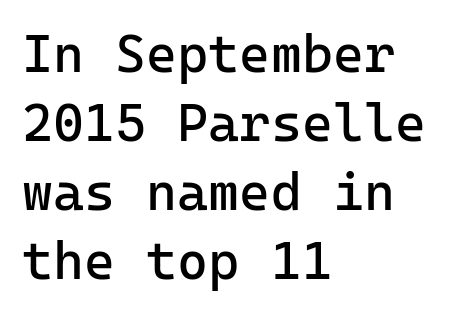
The image shows 53 px regular-weight sans-serif type, upright, monospaced; set left-aligned, normal line spacing (1.3x), normal letter spacing, not underlined; low stroke contrast and a medium x-height.
